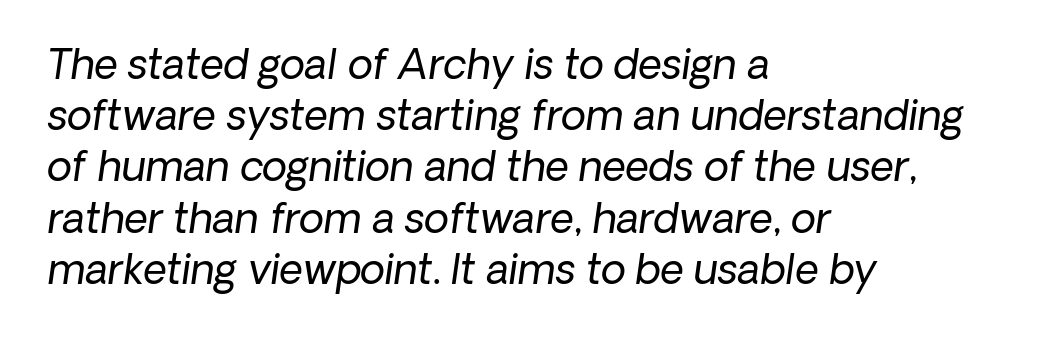
The image shows 41 px regular-weight type, italic (leaning right); set left-aligned, normal line spacing (1.25x), normal letter spacing, not underlined; low stroke contrast and a medium x-height.
